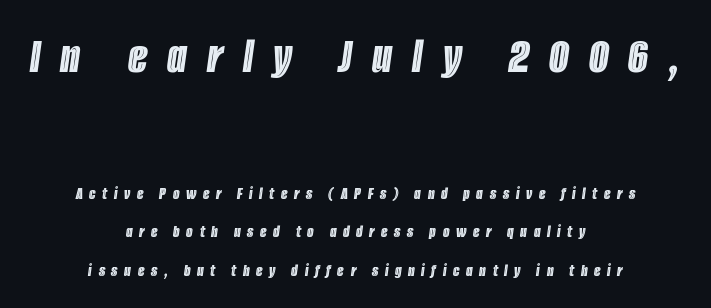
The image shows 51 px condensed type, italic (leaning right); set centered, loose line spacing (2.27x), unusually wide letter spacing (+0.39 em), not underlined; the first (top) block is 3.0x larger; a large x-height.
